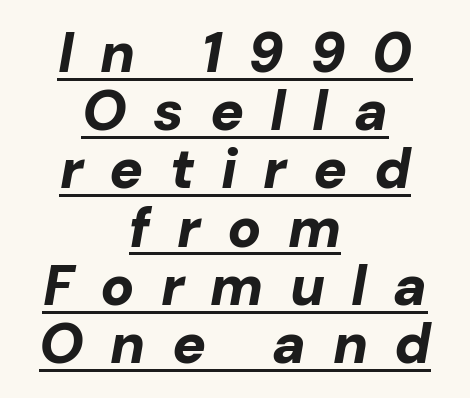
Q: Is the text bold? A: Yes.
Q: Is the text italic (slanted)? A: Yes, it leans right by about 10 degrees.
Q: Is the text underlined? A: Yes.
Q: How is the paragraph aligned? A: Centered.
Q: Is the spacing between letters normal or unusually wide? A: Unusually wide.
Q: Is the spacing between lines tight, normal or loose? A: Tight.
Q: Width (condensed, normal, or wide)? A: Normal.
Q: Stroke contrast? A: Low.
Q: x-height? A: Medium.
Q: Monospaced? A: No.
